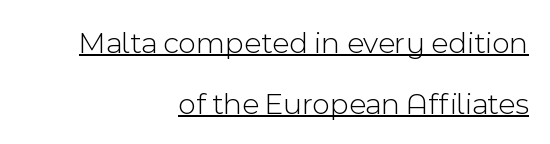
{"serif": "no", "italic": "no", "bold": "no", "weight": "light", "width": "normal", "x_height": "medium", "monospaced": "no", "underline": "yes", "align": "right", "line_spacing": "loose", "line_spacing_ratio": 1.96, "letter_spacing": "normal", "letter_spacing_em": 0.0, "glyph_px": 31}
